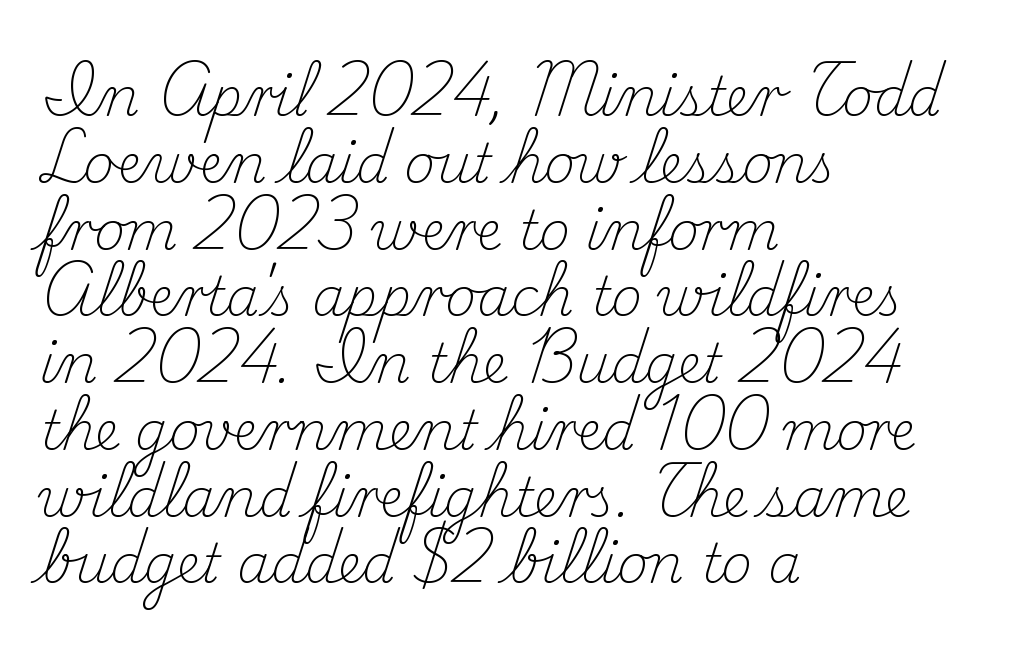
The image shows 53 px light serif type; set left-aligned, normal line spacing (1.26x), normal letter spacing, not underlined; medium stroke contrast and a small x-height.
